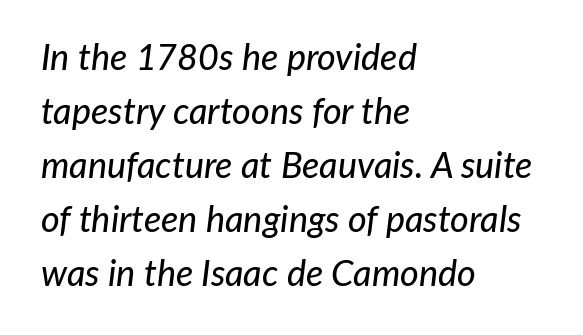
Q: Is the text italic (slanted)? A: Yes, it leans right by about 7 degrees.
Q: Is the text underlined? A: No.
Q: How is the paragraph aligned? A: Left-aligned.
Q: Is the spacing between letters normal or unusually wide? A: Normal.
Q: Is the spacing between lines tight, normal or loose? A: Normal.
Q: Width (condensed, normal, or wide)? A: Normal.
Q: Stroke contrast? A: Low.
Q: x-height? A: Medium.
Q: Monospaced? A: No.
